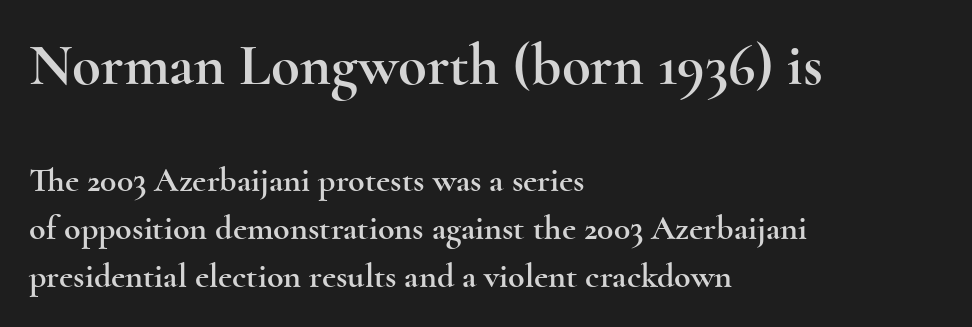
The image shows 59 px wide serif type, upright; set left-aligned, normal line spacing (1.41x), normal letter spacing, not underlined; the first (top) block is 1.74x larger; a small x-height.
